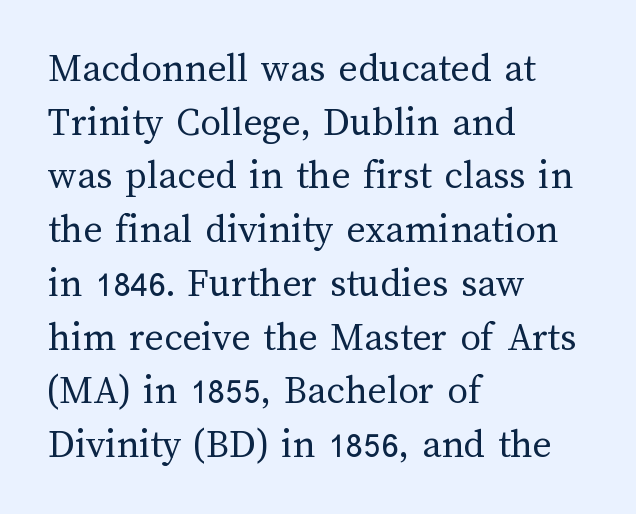
The image shows 41 px regular-weight type, upright; set left-aligned, normal line spacing (1.31x), normal letter spacing, not underlined; medium stroke contrast and a medium x-height.
